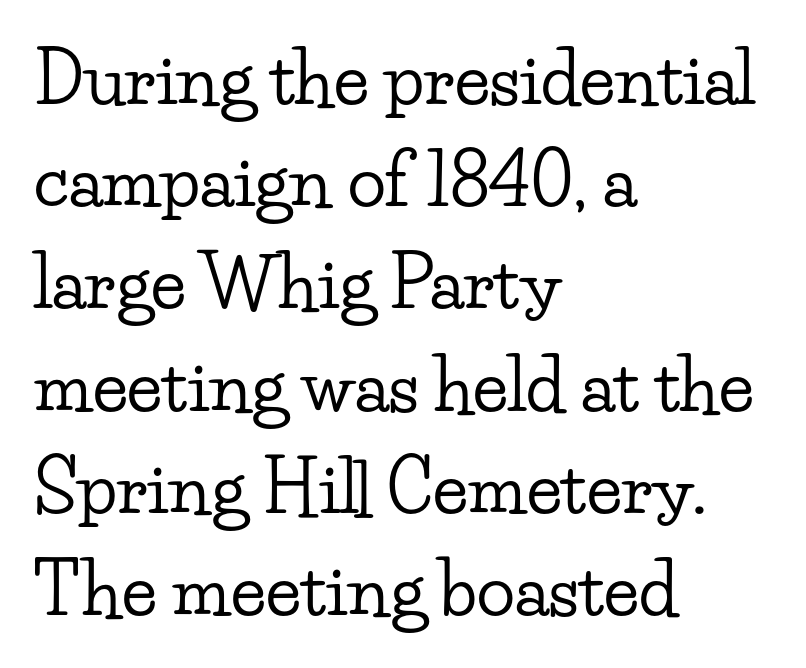
The image shows 71 px wide serif type, upright; set left-aligned, normal line spacing (1.44x), normal letter spacing, not underlined; low stroke contrast and a small x-height.
